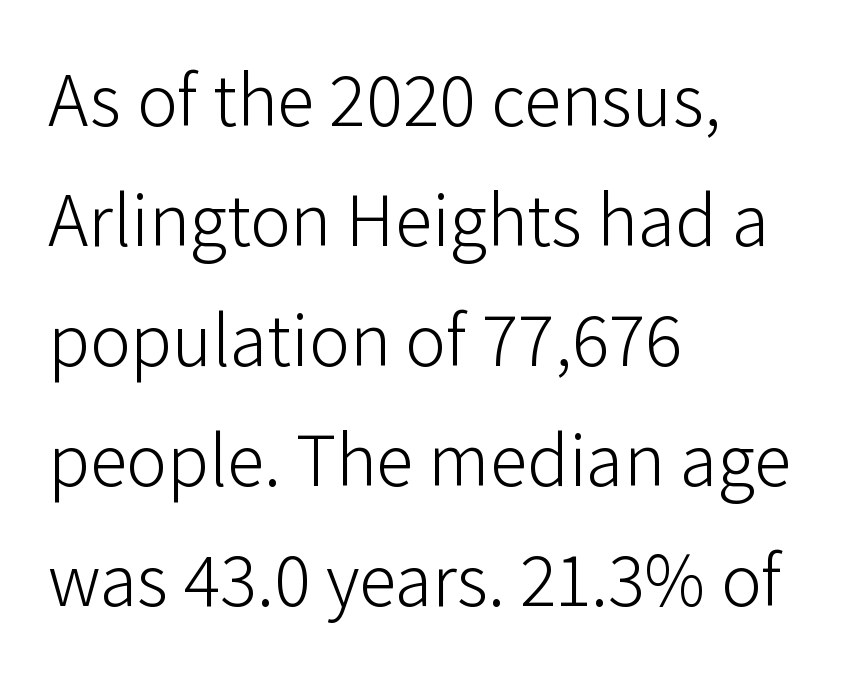
{"serif": "no", "italic": "no", "bold": "no", "weight": "light", "width": "normal", "stroke_contrast": "low", "x_height": "medium", "monospaced": "no", "underline": "no", "align": "left", "line_spacing": "normal", "line_spacing_ratio": 1.58, "letter_spacing": "normal", "letter_spacing_em": 0.0, "glyph_px": 76}
